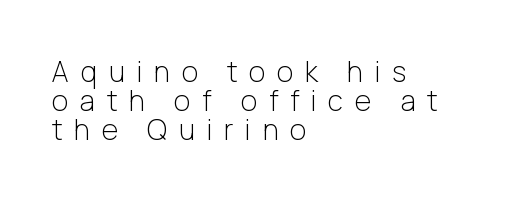
Spacing verdict: proportional, widths tailored to each character. The typography opts for an upright posture over an oblique one. Check under the words: just untouched page. The type is letterspaced generously, with wide tracking.
